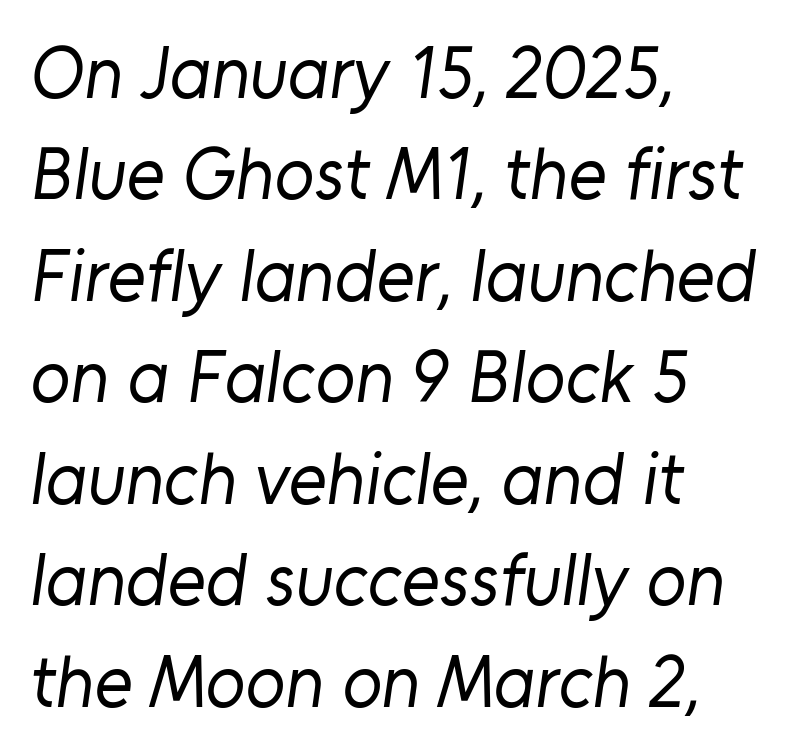
Stroke thickness stays within the range of a standard reading face or lighter. Are there feet on the stems? There aren't — it's a sans. Note the varied advance widths — an 'i' is clearly narrower than an 'm'. Quick note: interline space is typical.
